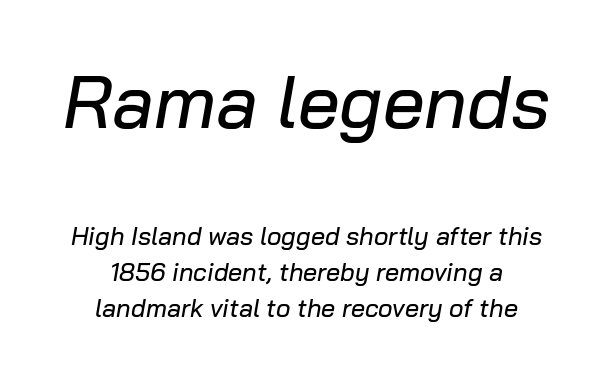
{"italic": "yes", "lean": "right", "slant_degrees": 10, "width": "normal", "stroke_contrast": "low", "x_height": "medium", "monospaced": "no", "underline": "no", "align": "center", "line_spacing": "normal", "line_spacing_ratio": 1.44, "letter_spacing": "normal", "letter_spacing_em": 0.0, "larger_block": "first", "size_ratio": 2.96, "glyph_px": 74}
